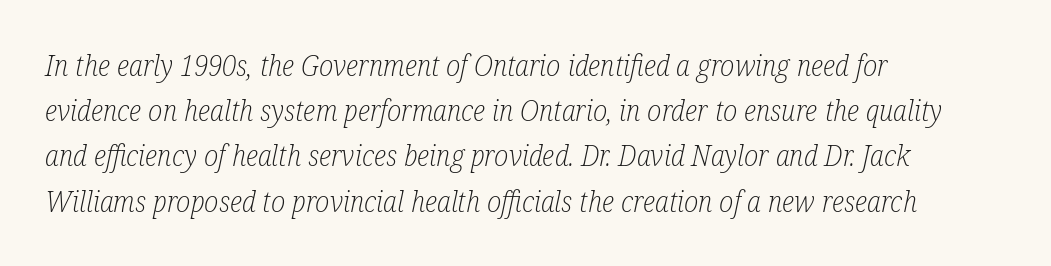
{"serif": "yes", "italic": "yes", "lean": "right", "slant_degrees": 12, "bold": "no", "weight": "light", "width": "condensed", "stroke_contrast": "low", "x_height": "medium", "monospaced": "no", "underline": "no", "align": "left", "line_spacing": "normal", "line_spacing_ratio": 1.56, "letter_spacing": "normal", "letter_spacing_em": 0.0, "glyph_px": 29}
